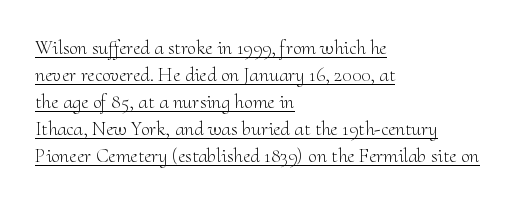
The image shows 20 px text type, upright; set left-aligned, normal line spacing (1.35x), normal letter spacing, underlined.
